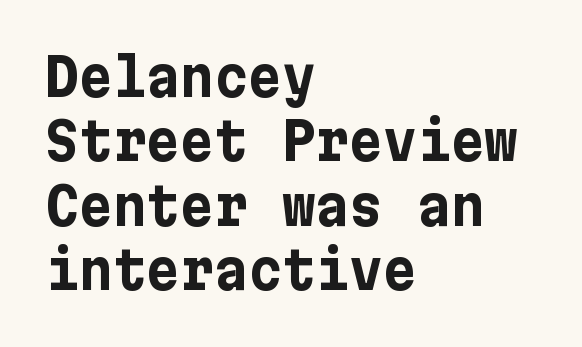
The image shows 52 px bold sans-serif type, upright; set left-aligned, line spacing 1.24x, normal letter spacing, not underlined; low stroke contrast and a medium x-height.
